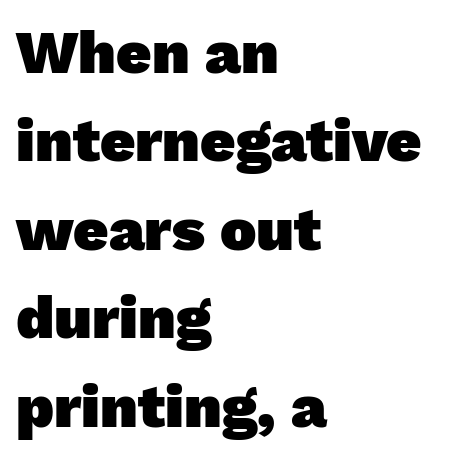
Q: Is the text bold? A: Yes.
Q: Is the typeface a serif or a sans-serif typeface? A: Sans-serif.
Q: Is the text underlined? A: No.
Q: How is the paragraph aligned? A: Left-aligned.
Q: Is the spacing between letters normal or unusually wide? A: Normal.
Q: Is the spacing between lines tight, normal or loose? A: Normal.
Q: Width (condensed, normal, or wide)? A: Normal.
Q: Stroke contrast? A: Low.
Q: x-height? A: Medium.
Q: Monospaced? A: No.
